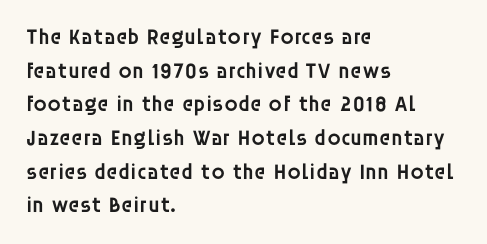
Q: Is the text bold? A: Semi-bold.
Q: Is the text italic (slanted)? A: No, it is upright.
Q: Is the text underlined? A: No.
Q: How is the paragraph aligned? A: Left-aligned.
Q: Is the spacing between letters normal or unusually wide? A: Normal.
Q: Is the spacing between lines tight, normal or loose? A: Normal.
